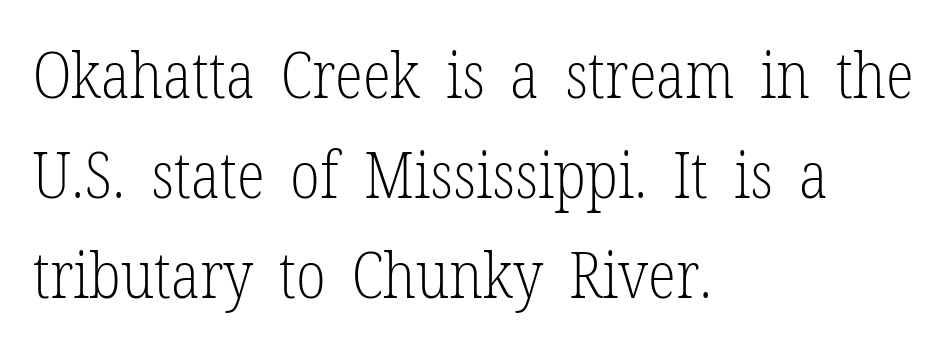
{"serif": "yes", "italic": "no", "bold": "no", "weight": "light", "width": "condensed", "stroke_contrast": "low", "x_height": "medium", "monospaced": "no", "underline": "no", "align": "left", "line_spacing": "normal", "line_spacing_ratio": 1.54, "letter_spacing": "normal", "letter_spacing_em": 0.0, "glyph_px": 65}
